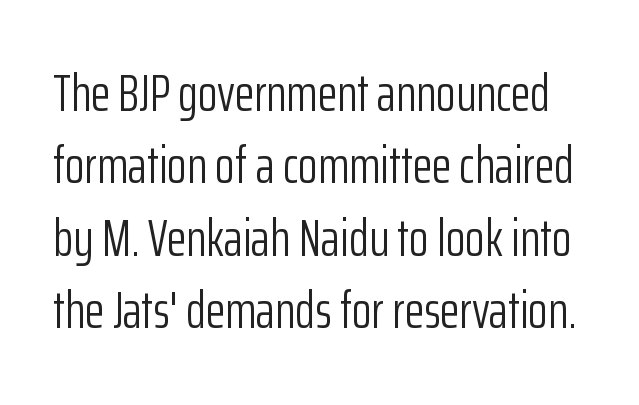
Spacing between characters is what you'd get straight out of the box. The passage shown stacks its lines at a standard gap. Bare-footed words on every line. To sum up the face: it is a sans, with no serifs. Character widths vary here, with narrow letters taking less room than wide ones.
